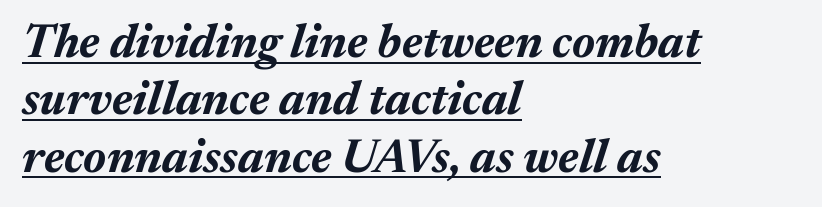
{"italic": "yes", "lean": "right", "slant_degrees": 17, "bold": "yes", "weight": "bold", "width": "normal", "stroke_contrast": "medium", "x_height": "medium", "monospaced": "no", "underline": "yes", "align": "left", "line_spacing_ratio": 1.22, "letter_spacing": "normal", "letter_spacing_em": 0.0, "glyph_px": 47}
